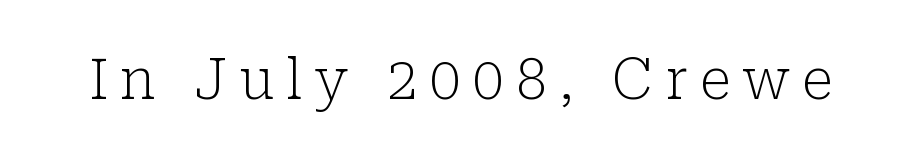
The image shows 56 px light serif type, upright; set unusually wide letter spacing (+0.21 em), not underlined; low stroke contrast and a medium x-height.
